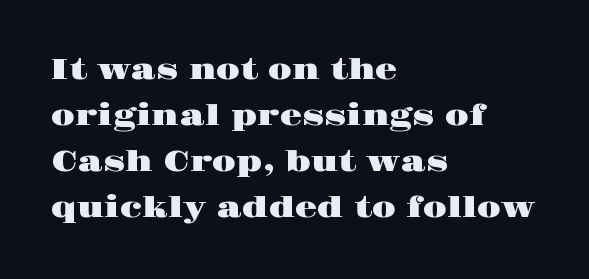
The image shows 29 px wide serif type, upright; set left-aligned, normal line spacing (1.59x), normal letter spacing, not underlined; high stroke contrast and a large x-height.
